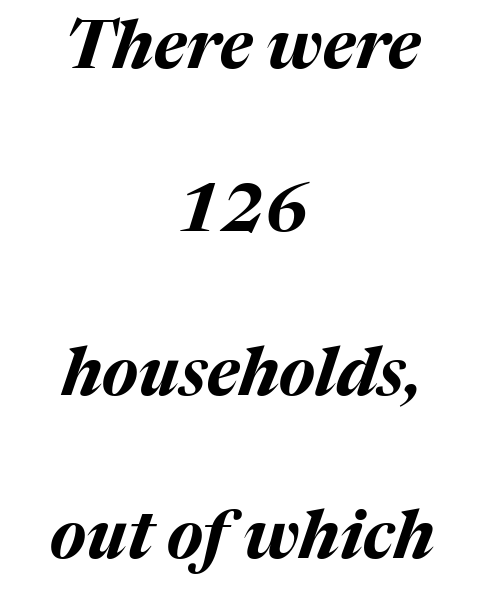
{"italic": "yes", "lean": "right", "slant_degrees": 17, "bold": "yes", "weight": "bold", "width": "normal", "stroke_contrast": "medium", "x_height": "medium", "monospaced": "no", "underline": "no", "align": "center", "line_spacing": "loose", "line_spacing_ratio": 2.44, "letter_spacing": "normal", "letter_spacing_em": 0.0, "glyph_px": 67}
